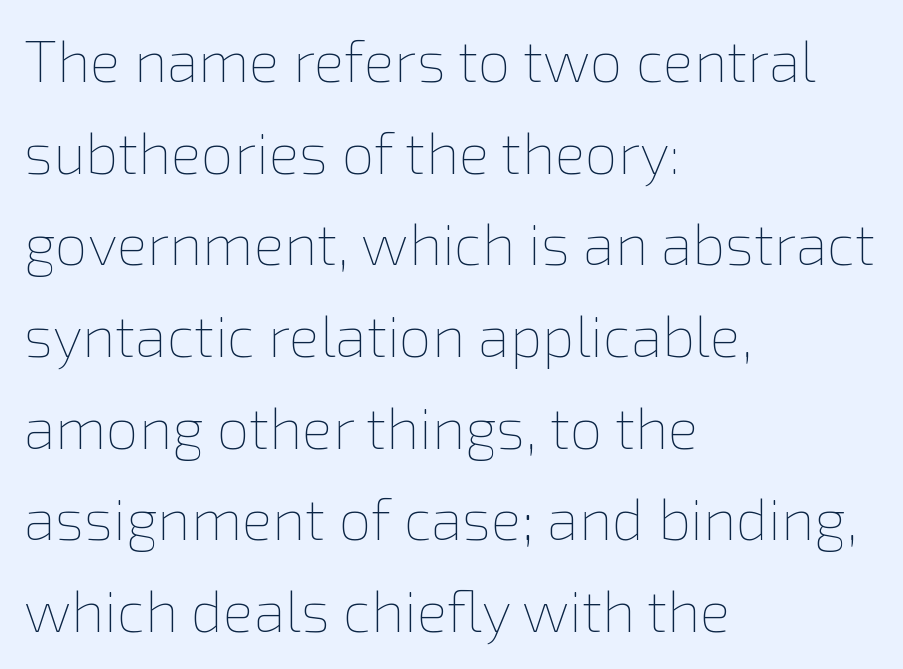
Vertical strokes here are truly vertical. The letterforms sit shoulder to shoulder at normal distance. Proportional: the letters do not fall into vertical columns. Stems here are at most as thick as an everyday book face. Check under the words: just untouched page.
